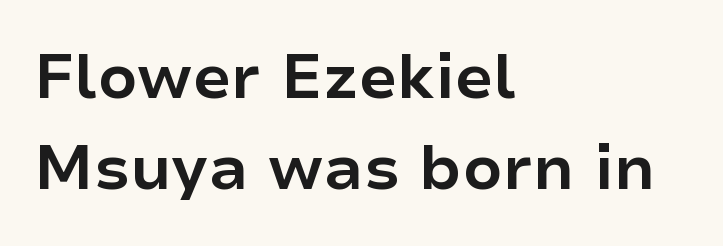
The image shows 63 px bold sans-serif type, upright; set left-aligned, normal line spacing (1.44x), normal letter spacing, not underlined; low stroke contrast and a medium x-height.
